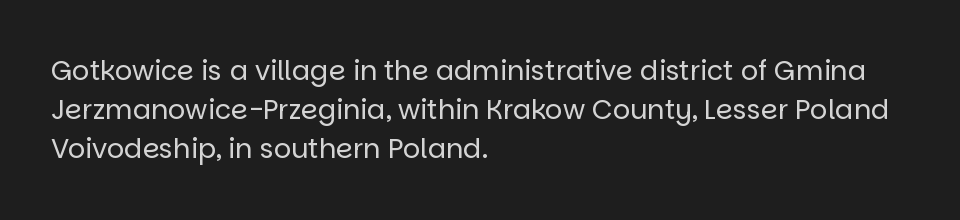
Default kerning and tracking; the words read as compact shapes. No heavy texture on the line: the type isn't bold. A roman cut, with each character standing at attention. Notice how the passage keeps a crisp vertical edge on the left only. Bare-footed words on every line.
